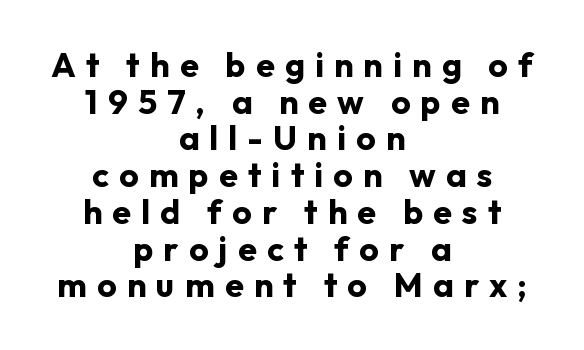
Q: Is the text bold? A: Yes.
Q: Is the text italic (slanted)? A: No, it is upright.
Q: Is the typeface a serif or a sans-serif typeface? A: Sans-serif.
Q: Is the text underlined? A: No.
Q: How is the paragraph aligned? A: Centered.
Q: Is the spacing between letters normal or unusually wide? A: Unusually wide.
Q: Is the spacing between lines tight, normal or loose? A: Tight.
Q: Width (condensed, normal, or wide)? A: Normal.
Q: Stroke contrast? A: Low.
Q: x-height? A: Medium.
Q: Monospaced? A: No.
